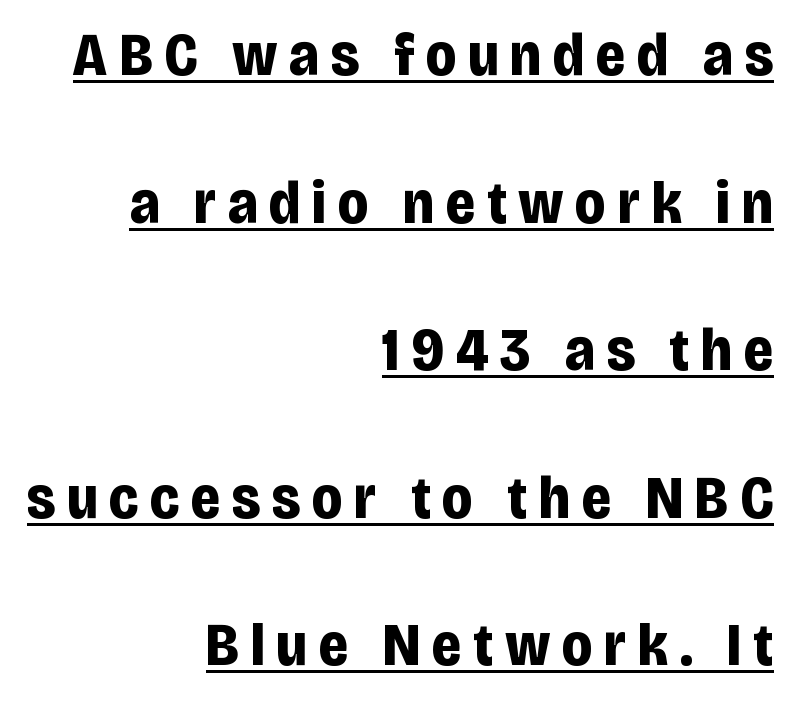
Proportional: the letters do not fall into vertical columns. A typesetter would mark this as roman, not italic. Leftover space on each line is placed entirely before the opening word. Nope, no serifs anywhere on these letters. Interline gaps are noticeably wide in this sample. Its strokes are broad and dark, the hallmark of bold type.
